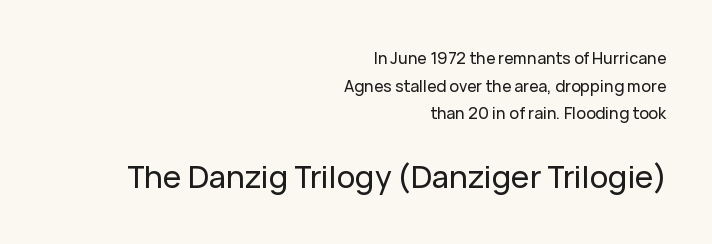
{"serif": "no", "italic": "no", "width": "normal", "stroke_contrast": "low", "x_height": "medium", "monospaced": "no", "underline": "no", "align": "right", "line_spacing_ratio": 1.73, "letter_spacing": "normal", "letter_spacing_em": 0.0, "larger_block": "second", "size_ratio": 1.94, "glyph_px": 31}
